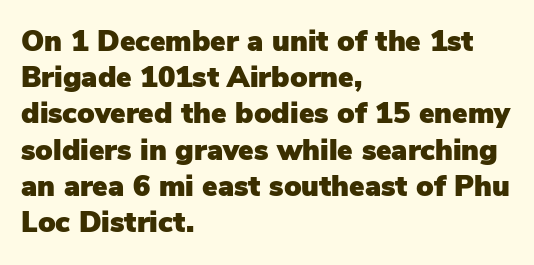
The image shows 29 px sans-serif type, upright; set left-aligned, normal line spacing (1.25x), normal letter spacing, not underlined; low stroke contrast and a medium x-height.
